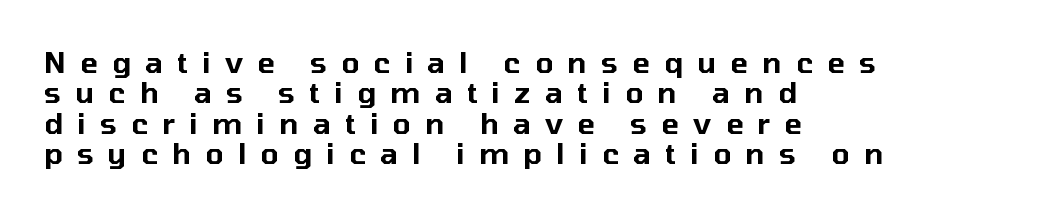
Reading down the column, the eye jumps only a short way to each next line. These lines are composed in type without serifs. This sample has the flowing, uneven cadence of proportional lettering. Words appear elongated and porous because spacing is wide. Upright lettering throughout. Decoration check: the copy has no underline.
